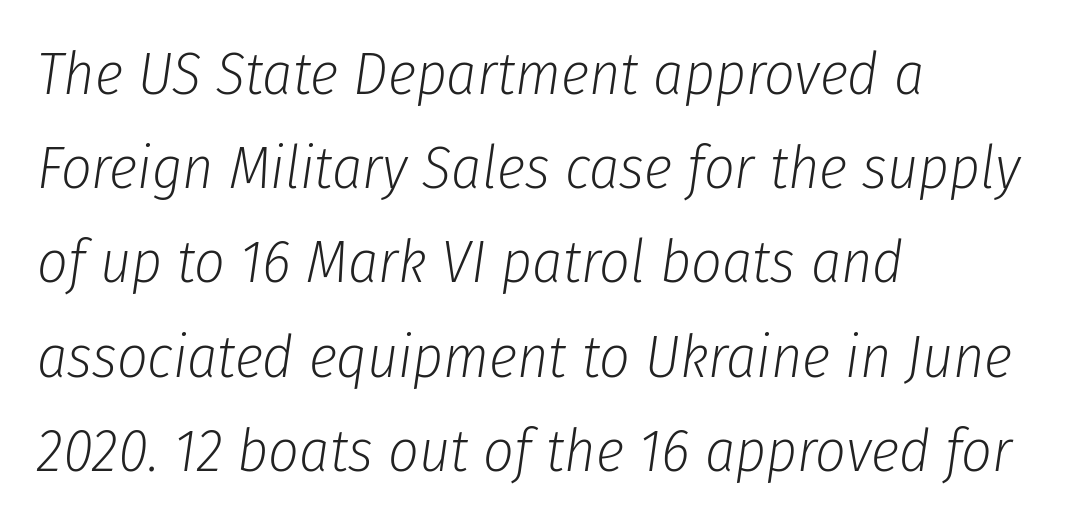
Unbolded letterforms with no extra heft. The glyphs are unaccompanied by any horizontal stroke below them. Here the glyphs are tracked normally, forming tight word shapes. Successive baselines arrive at the customary interval.
